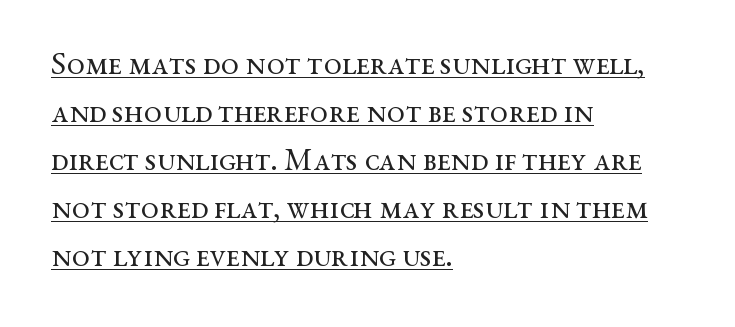
The image shows 32 px regular-weight, wide serif type, upright; set left-aligned, normal line spacing (1.5x), normal letter spacing, underlined; medium stroke contrast and a medium x-height.
